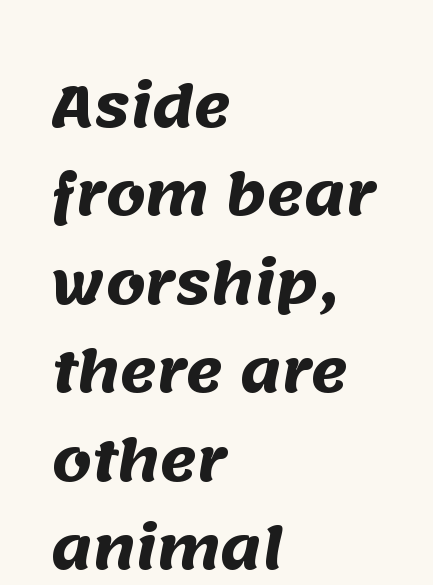
Q: Is the text bold? A: Yes.
Q: Is the typeface a serif or a sans-serif typeface? A: Sans-serif.
Q: Is the text underlined? A: No.
Q: How is the paragraph aligned? A: Left-aligned.
Q: Is the spacing between letters normal or unusually wide? A: Normal.
Q: Is the spacing between lines tight, normal or loose? A: Normal.
Q: Width (condensed, normal, or wide)? A: Normal.
Q: Stroke contrast? A: Medium.
Q: x-height? A: Large.
Q: Monospaced? A: No.
